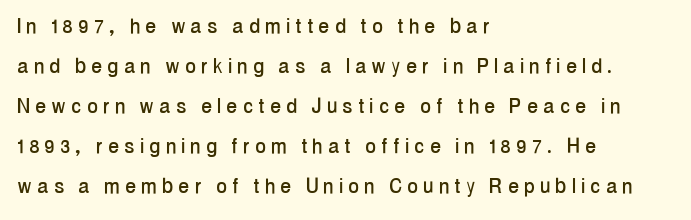
Posture: straight, roman, zero tilt. Is the letter spacing exaggerated? Yes — the characters are pushed far apart. Is the block centered? No — it sits flush against the left margin. Evenly set lines give the paragraph a standard silhouette. Each row of text sits above clean, open space.
